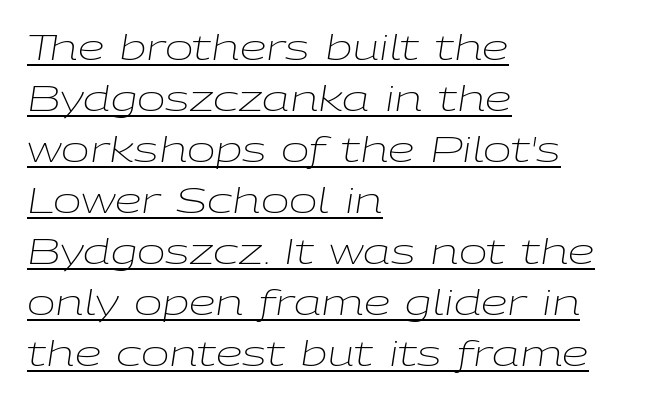
Q: Is the text bold? A: No.
Q: Is the text italic (slanted)? A: Yes, it leans right by about 9 degrees.
Q: Is the text underlined? A: Yes.
Q: How is the paragraph aligned? A: Left-aligned.
Q: Is the spacing between letters normal or unusually wide? A: Normal.
Q: Is the spacing between lines tight, normal or loose? A: Normal.
Q: Width (condensed, normal, or wide)? A: Wide.
Q: Stroke contrast? A: Low.
Q: x-height? A: Medium.
Q: Monospaced? A: No.
